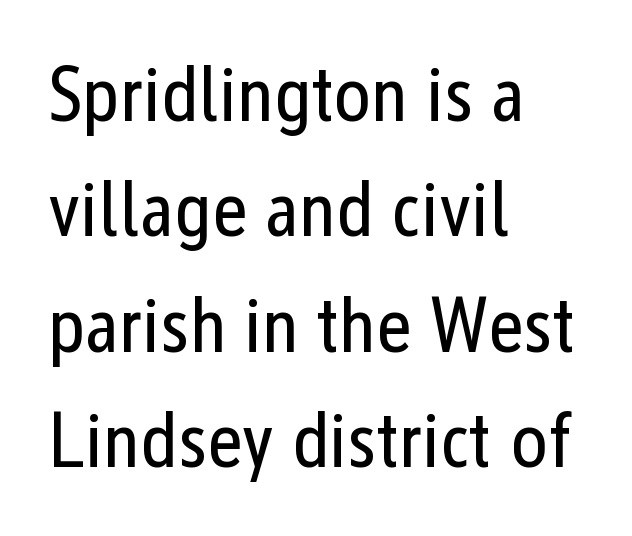
Summary of weight: not heavy and not bold. Character widths vary here, with narrow letters taking less room than wide ones. Examine the stroke ends and you'll find no serifs. Leading: standard.
